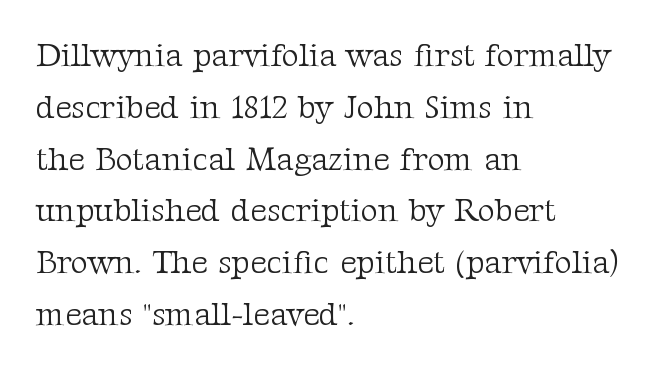
{"serif": "yes", "italic": "no", "bold": "no", "weight": "light", "width": "normal", "stroke_contrast": "medium", "x_height": "medium", "monospaced": "no", "underline": "no", "align": "left", "line_spacing": "normal", "line_spacing_ratio": 1.57, "letter_spacing": "normal", "letter_spacing_em": 0.0, "glyph_px": 33}
